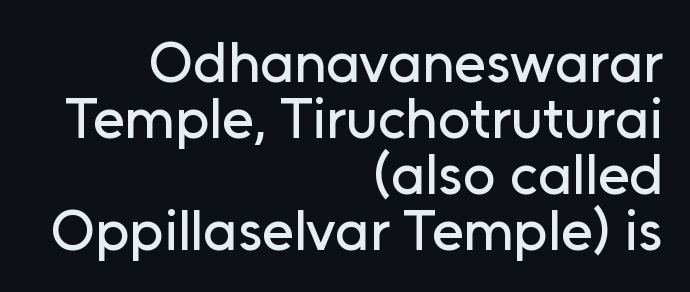
The image shows 57 px sans-serif type, upright; set right-aligned, tight line spacing (0.98x), normal letter spacing, not underlined; low stroke contrast and a medium x-height.
